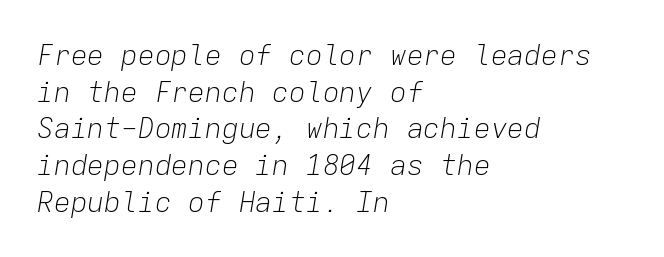
Q: Is the text bold? A: No.
Q: Is the text italic (slanted)? A: Yes, it leans right by about 9 degrees.
Q: Is the text underlined? A: No.
Q: How is the paragraph aligned? A: Left-aligned.
Q: Is the spacing between letters normal or unusually wide? A: Normal.
Q: Is the spacing between lines tight, normal or loose? A: Normal.
Q: Width (condensed, normal, or wide)? A: Normal.
Q: Stroke contrast? A: Low.
Q: x-height? A: Medium.
Q: Monospaced? A: Yes.
